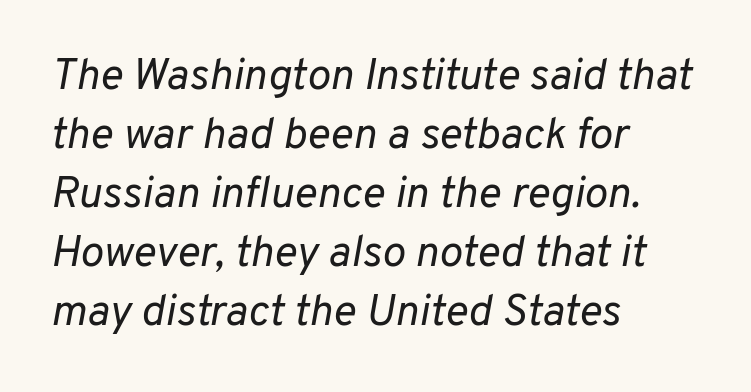
The rendering uses natural spacing where letterforms have individual widths. The lines in this sample share a left origin and differ only in where they stop. The area under the type is left untouched. Notice how the stems are inclined rather than vertical — that's the hallmark of italics.
